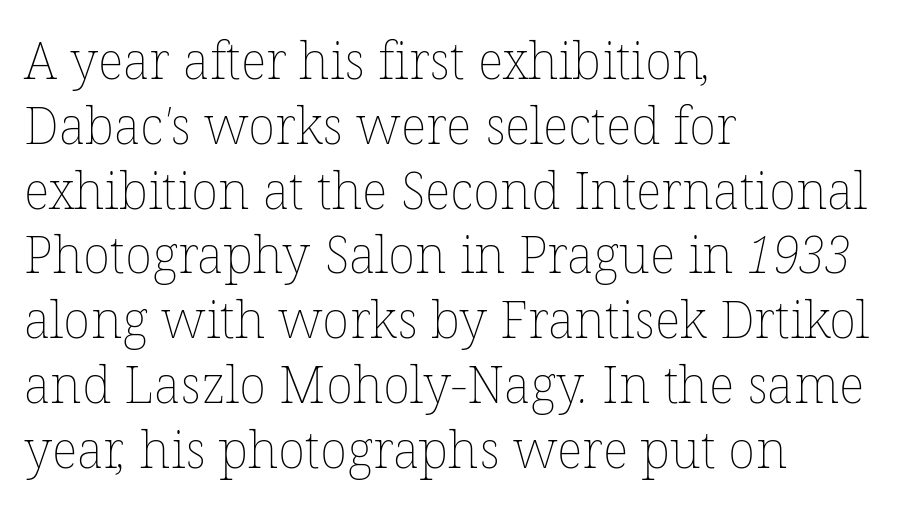
Is there much room between lines? A standard amount, neither cramped nor airy. Horizontally, the lines are justified to the leading edge only. Inter-character spacing is left at the font's built-in metrics. Weight: regular or lighter.
